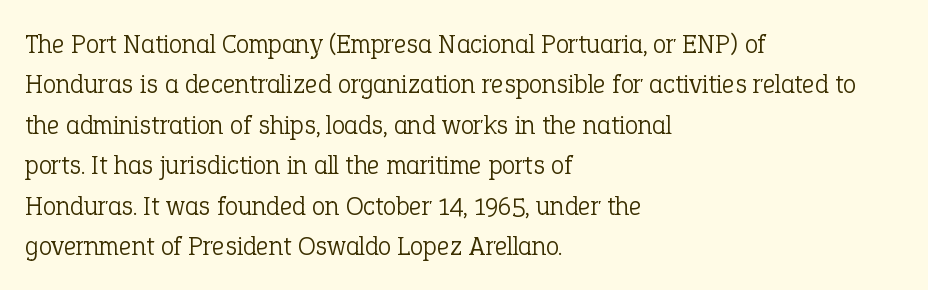
{"italic": "no", "bold": "no", "underline": "no", "align": "left", "line_spacing": "normal", "line_spacing_ratio": 1.5, "letter_spacing": "normal", "letter_spacing_em": 0.0, "glyph_px": 27}
